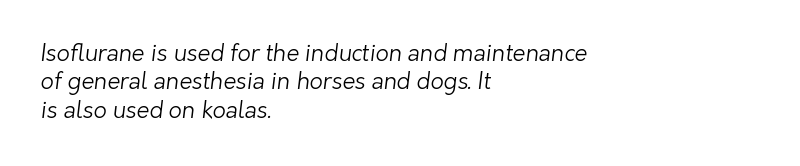
Q: Is the text bold? A: No.
Q: Is the text underlined? A: No.
Q: How is the paragraph aligned? A: Left-aligned.
Q: Is the spacing between letters normal or unusually wide? A: Normal.
